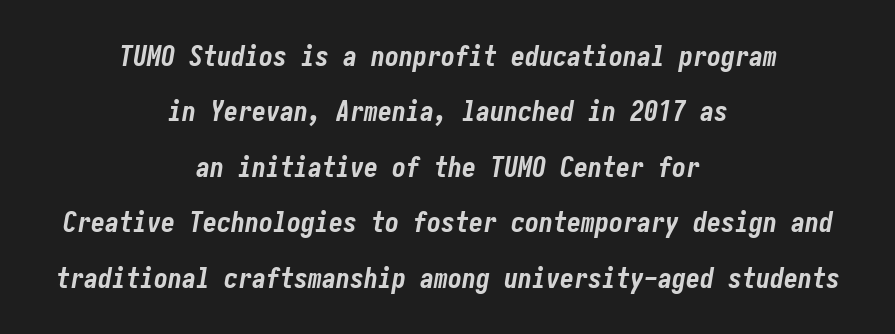
{"italic": "yes", "lean": "right", "slant_degrees": 10, "bold": "yes", "weight": "bold", "width": "condensed", "stroke_contrast": "low", "x_height": "medium", "underline": "no", "align": "center", "line_spacing": "loose", "line_spacing_ratio": 1.98, "letter_spacing": "normal", "letter_spacing_em": 0.0, "glyph_px": 28}
